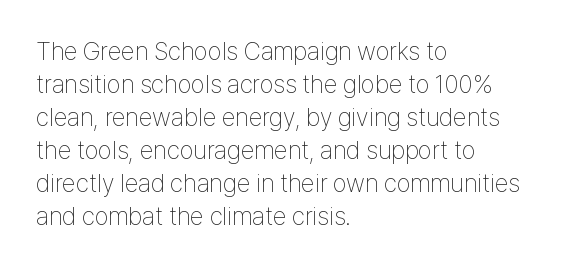
Q: Is the text bold? A: No.
Q: Is the text italic (slanted)? A: No, it is upright.
Q: Is the text underlined? A: No.
Q: How is the paragraph aligned? A: Left-aligned.
Q: Is the spacing between letters normal or unusually wide? A: Normal.
Q: Is the spacing between lines tight, normal or loose? A: Normal.
